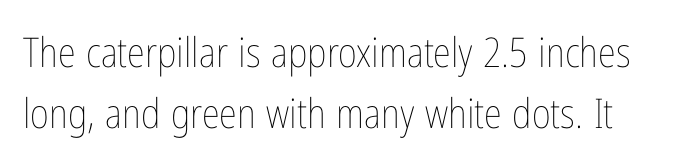
Q: Is the text bold? A: No.
Q: Is the text italic (slanted)? A: No, it is upright.
Q: Is the text underlined? A: No.
Q: Is the spacing between letters normal or unusually wide? A: Normal.
Q: Is the spacing between lines tight, normal or loose? A: Normal.
Q: Width (condensed, normal, or wide)? A: Condensed.
Q: Stroke contrast? A: Low.
Q: x-height? A: Medium.
Q: Monospaced? A: No.
